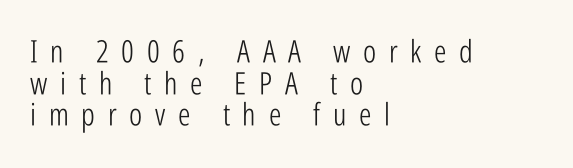
Q: Is the text bold? A: No.
Q: Is the text italic (slanted)? A: No, it is upright.
Q: Is the typeface a serif or a sans-serif typeface? A: Sans-serif.
Q: Is the text underlined? A: No.
Q: How is the paragraph aligned? A: Left-aligned.
Q: Is the spacing between letters normal or unusually wide? A: Unusually wide.
Q: Is the spacing between lines tight, normal or loose? A: Tight.
Q: Width (condensed, normal, or wide)? A: Condensed.
Q: Stroke contrast? A: Low.
Q: x-height? A: Medium.
Q: Monospaced? A: No.
